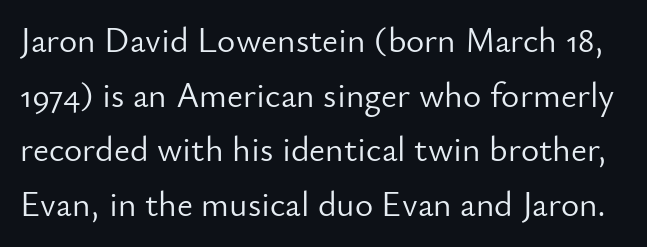
{"serif": "no", "italic": "no", "bold": "no", "weight": "light", "width": "normal", "stroke_contrast": "low", "x_height": "small", "monospaced": "no", "underline": "no", "line_spacing": "normal", "line_spacing_ratio": 1.56, "letter_spacing": "normal", "letter_spacing_em": 0.0, "glyph_px": 35}
